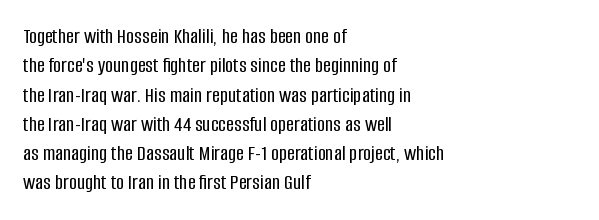
{"italic": "no", "underline": "no", "align": "left", "line_spacing": "normal", "line_spacing_ratio": 1.33, "letter_spacing": "normal", "letter_spacing_em": 0.0, "glyph_px": 22}
